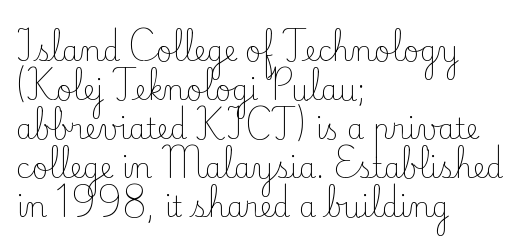
{"serif": "yes", "italic": "no", "bold": "no", "weight": "light", "width": "normal", "stroke_contrast": "low", "x_height": "small", "monospaced": "no", "underline": "no", "align": "left", "line_spacing": "normal", "line_spacing_ratio": 1.39, "letter_spacing": "normal", "letter_spacing_em": 0.0, "glyph_px": 28}
